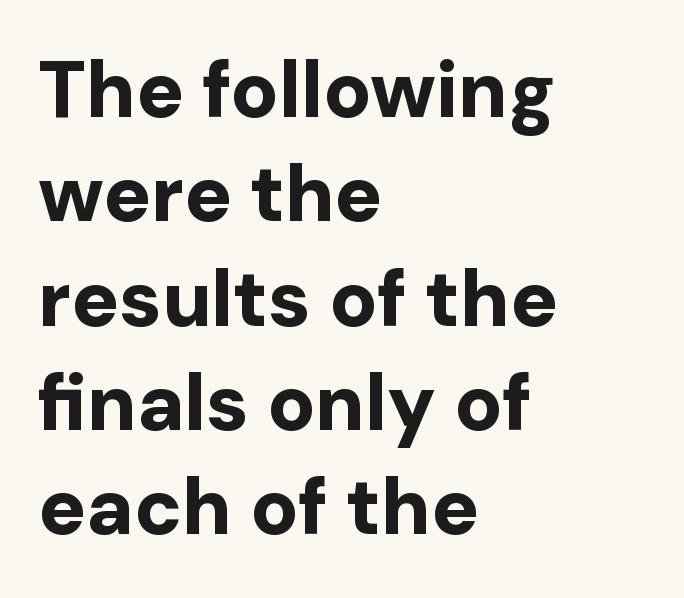
Q: Is the text bold? A: Yes.
Q: Is the text italic (slanted)? A: No, it is upright.
Q: Is the typeface a serif or a sans-serif typeface? A: Sans-serif.
Q: Is the text underlined? A: No.
Q: How is the paragraph aligned? A: Left-aligned.
Q: Is the spacing between letters normal or unusually wide? A: Normal.
Q: Is the spacing between lines tight, normal or loose? A: Normal.
Q: Width (condensed, normal, or wide)? A: Normal.
Q: Stroke contrast? A: Low.
Q: x-height? A: Medium.
Q: Monospaced? A: No.
